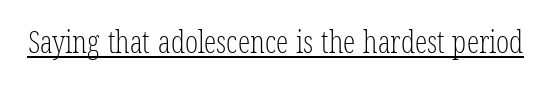
A baseline rule has been typeset under these characters. Stroke thickness stays within the range of a standard reading face or lighter. Classification — serif. You could not count columns in this text — the font is proportionally spaced.
